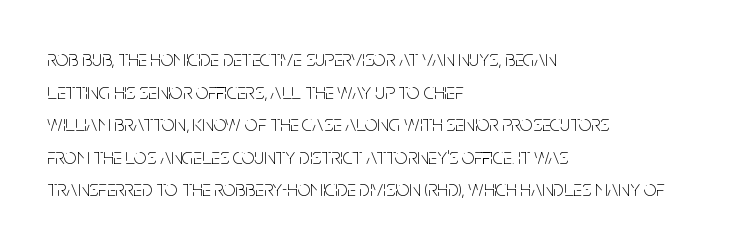
{"italic": "no", "bold": "no", "underline": "no", "align": "left", "line_spacing": "normal", "line_spacing_ratio": 1.48, "letter_spacing": "normal", "letter_spacing_em": 0.0, "glyph_px": 22}
